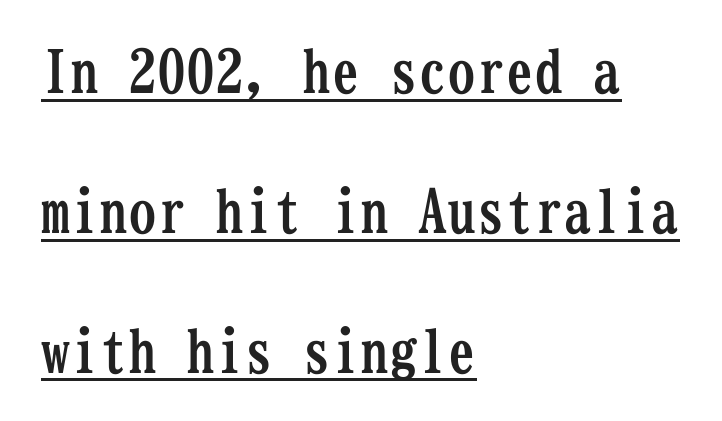
Q: Is the text bold? A: Yes.
Q: Is the text italic (slanted)? A: No, it is upright.
Q: Is the typeface a serif or a sans-serif typeface? A: Serif.
Q: Is the text underlined? A: Yes.
Q: How is the paragraph aligned? A: Left-aligned.
Q: Is the spacing between letters normal or unusually wide? A: Normal.
Q: Is the spacing between lines tight, normal or loose? A: Loose.
Q: Width (condensed, normal, or wide)? A: Condensed.
Q: Stroke contrast? A: Low.
Q: x-height? A: Medium.
Q: Monospaced? A: Yes.
